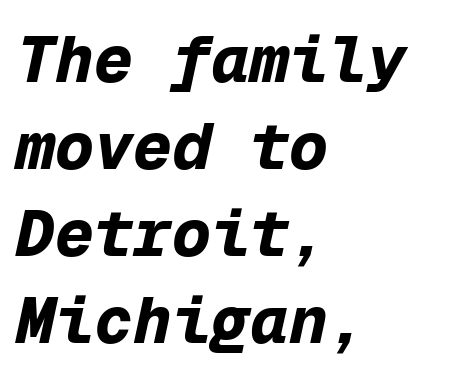
{"italic": "yes", "lean": "right", "slant_degrees": 12, "bold": "yes", "weight": "bold", "width": "normal", "stroke_contrast": "low", "x_height": "medium", "monospaced": "yes", "underline": "no", "align": "left", "line_spacing": "normal", "line_spacing_ratio": 1.34, "letter_spacing": "normal", "letter_spacing_em": 0.0, "glyph_px": 65}
